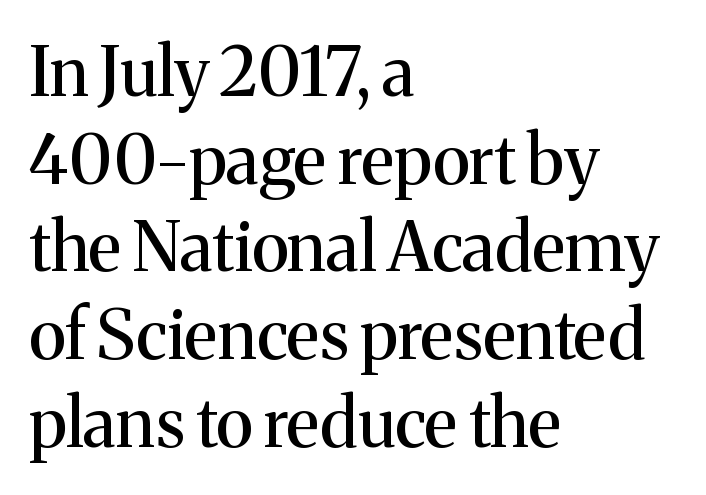
{"serif": "yes", "italic": "no", "width": "normal", "stroke_contrast": "medium", "x_height": "medium", "monospaced": "no", "underline": "no", "align": "left", "line_spacing": "normal", "line_spacing_ratio": 1.29, "letter_spacing": "normal", "letter_spacing_em": 0.0, "glyph_px": 68}
